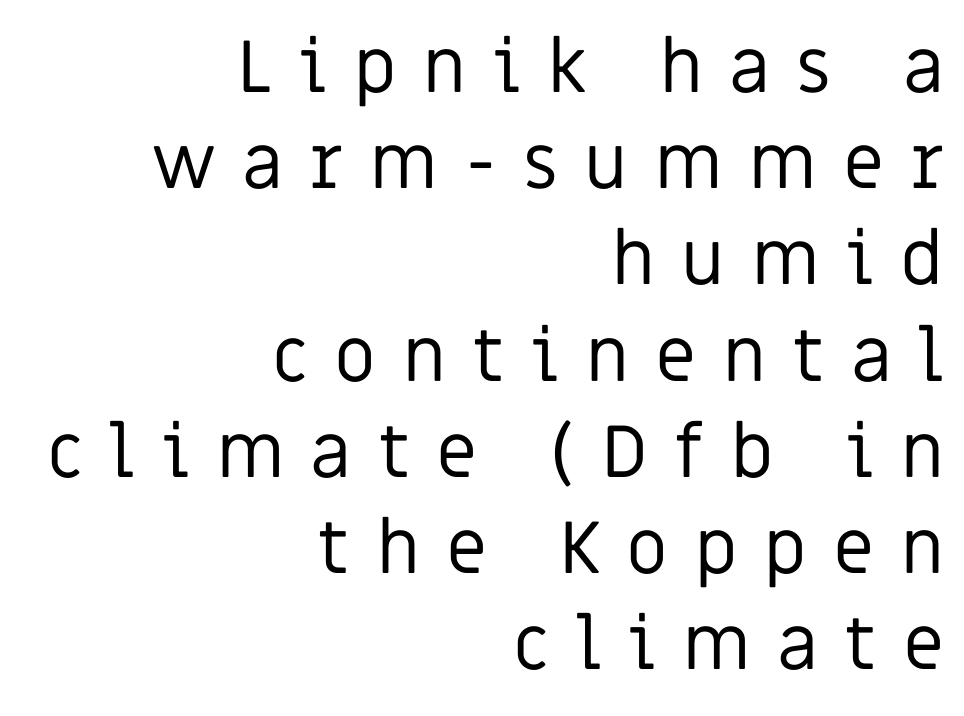
The image shows 74 px regular-weight sans-serif type, upright; set right-aligned, normal line spacing (1.3x), unusually wide letter spacing (+0.35 em), not underlined; low stroke contrast and a large x-height.
